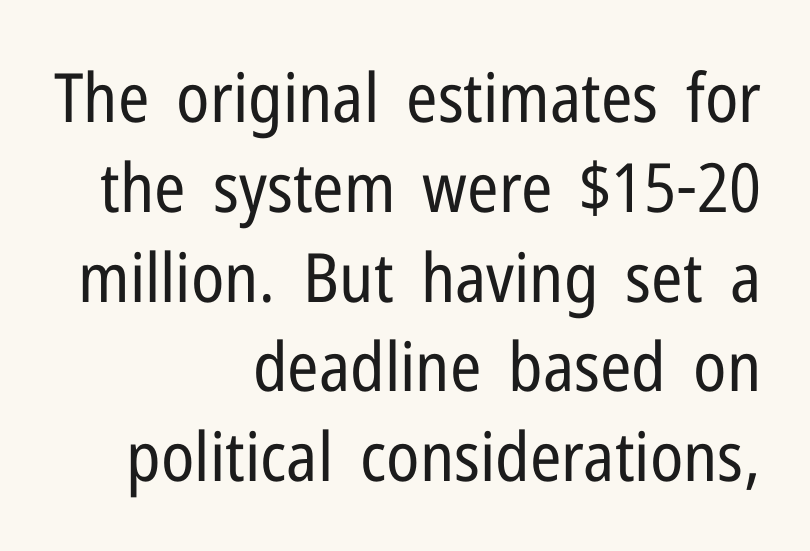
The ragged edge is on the left, which tells us the setting is flush right. Words float on clear page, feet unadorned. Reading down the column, the eye jumps a familiar distance to each next line. You could call the tracking neutral — neither tight nor loose. Think of a printed novel: that variable character pitch is what you see here.
